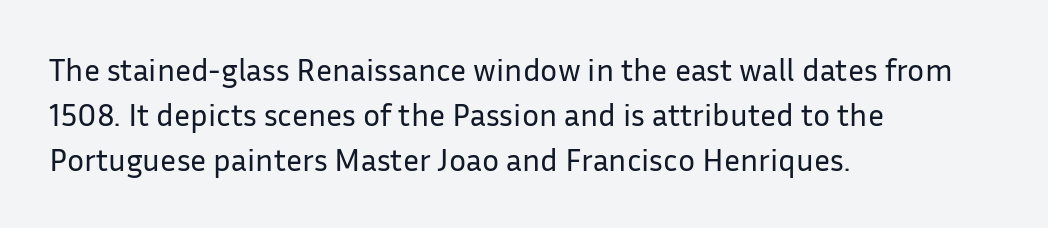
Do the characters align in a grid? No, the font is proportional. Leading matches the norm, producing a regular column. The ragged edge is on the right, which tells us the setting is flush left. Ink coverage per letter is moderate at most. Honestly, the letter spacing is just normal — you wouldn't notice it. Nope, no serifs anywhere on these letters.
